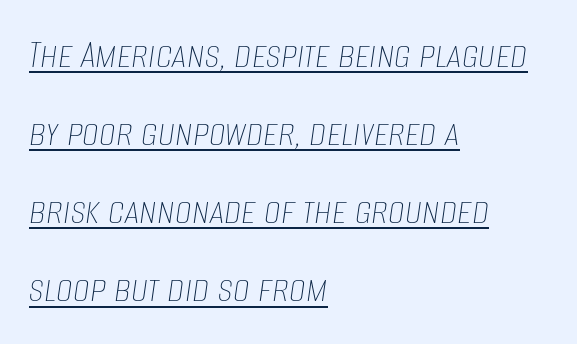
{"italic": "yes", "lean": "right", "slant_degrees": 8, "bold": "no", "weight": "thin", "width": "condensed", "stroke_contrast": "low", "x_height": "large", "monospaced": "no", "underline": "yes", "align": "left", "line_spacing_ratio": 1.86, "letter_spacing": "normal", "letter_spacing_em": 0.0, "glyph_px": 42}
